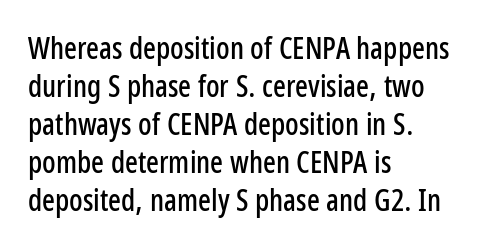
The image shows 30 px condensed sans-serif type, upright; set left-aligned, normal line spacing (1.27x), normal letter spacing, not underlined; low stroke contrast and a medium x-height.
